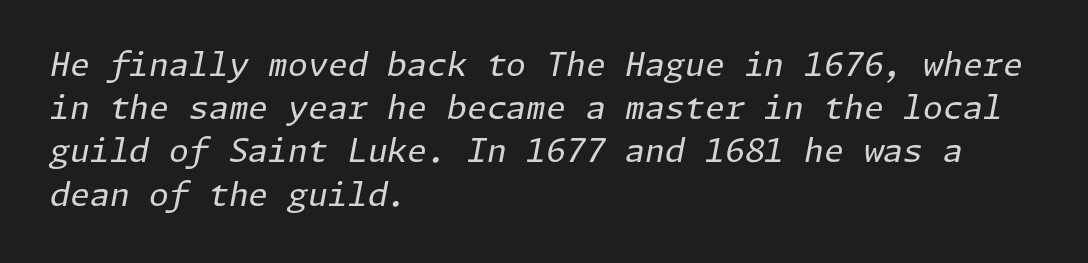
The image shows 32 px regular-weight type, italic (leaning right); set left-aligned, normal line spacing (1.35x), normal letter spacing, not underlined; low stroke contrast and a medium x-height.
